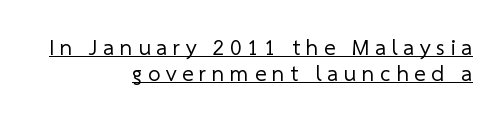
Q: Is the text bold? A: No.
Q: Is the text underlined? A: Yes.
Q: How is the paragraph aligned? A: Right-aligned.
Q: Is the spacing between letters normal or unusually wide? A: Unusually wide.
